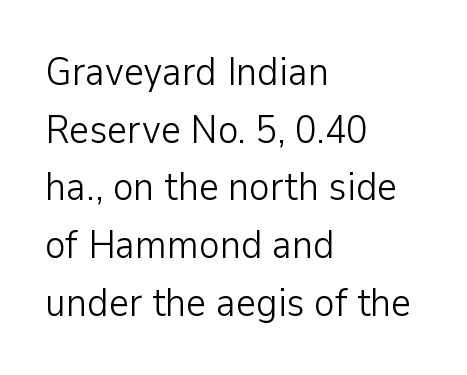
Q: Is the text bold? A: No.
Q: Is the text italic (slanted)? A: No, it is upright.
Q: Is the typeface a serif or a sans-serif typeface? A: Sans-serif.
Q: Is the text underlined? A: No.
Q: How is the paragraph aligned? A: Left-aligned.
Q: Is the spacing between letters normal or unusually wide? A: Normal.
Q: Is the spacing between lines tight, normal or loose? A: Normal.
Q: Width (condensed, normal, or wide)? A: Normal.
Q: Stroke contrast? A: Low.
Q: x-height? A: Medium.
Q: Monospaced? A: No.
